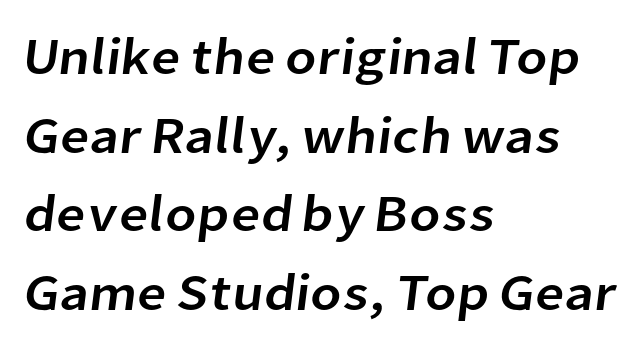
The image shows 52 px sans-serif type; set left-aligned, normal line spacing (1.51x), normal letter spacing, not underlined; low stroke contrast and a medium x-height.
